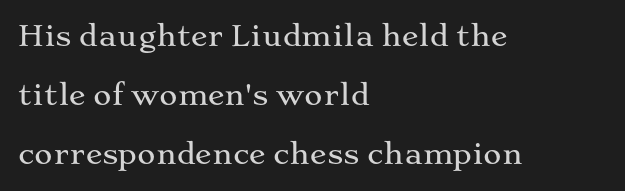
Q: Is the text italic (slanted)? A: No, it is upright.
Q: Is the typeface a serif or a sans-serif typeface? A: Serif.
Q: Is the text underlined? A: No.
Q: How is the paragraph aligned? A: Left-aligned.
Q: Is the spacing between letters normal or unusually wide? A: Normal.
Q: Is the spacing between lines tight, normal or loose? A: Loose.
Q: Width (condensed, normal, or wide)? A: Wide.
Q: Stroke contrast? A: Medium.
Q: x-height? A: Medium.
Q: Monospaced? A: No.
